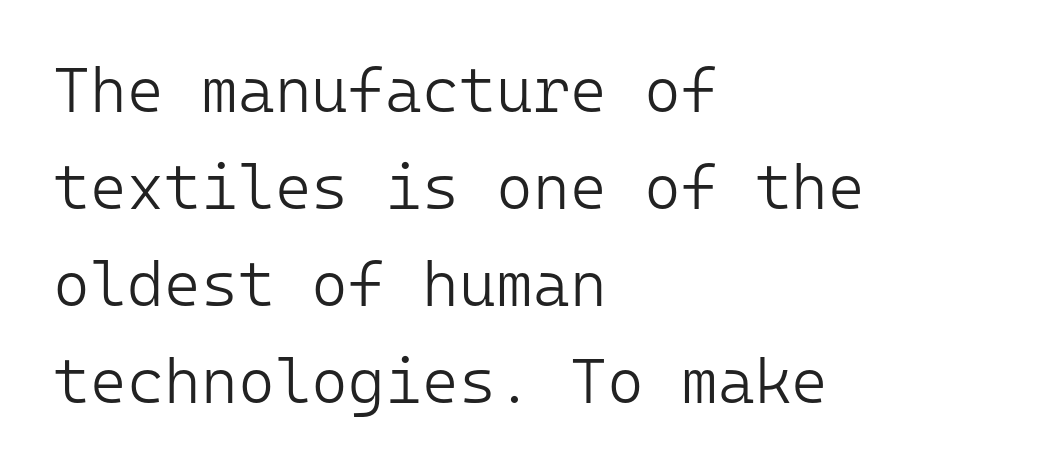
The letters sit at their default tracking, neither squeezed nor spread. This sample has the even, mechanical cadence of fixed-width lettering. Style check: upright. The foot of each line stays bare and open.
